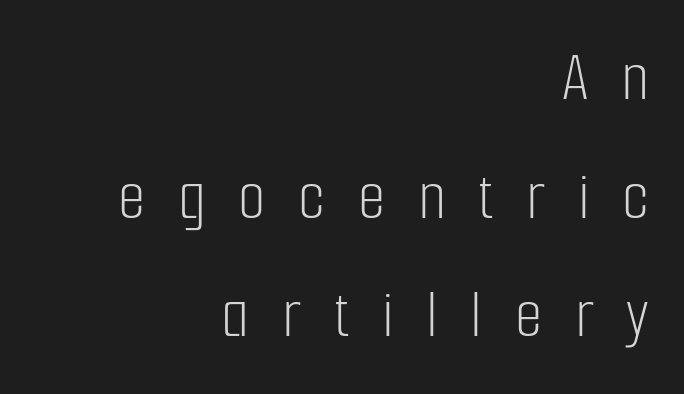
Q: Is the text bold? A: No.
Q: Is the text italic (slanted)? A: No, it is upright.
Q: Is the typeface a serif or a sans-serif typeface? A: Sans-serif.
Q: Is the text underlined? A: No.
Q: How is the paragraph aligned? A: Right-aligned.
Q: Is the spacing between letters normal or unusually wide? A: Unusually wide.
Q: Is the spacing between lines tight, normal or loose? A: Normal.
Q: Width (condensed, normal, or wide)? A: Condensed.
Q: Stroke contrast? A: Low.
Q: x-height? A: Medium.
Q: Monospaced? A: No.
